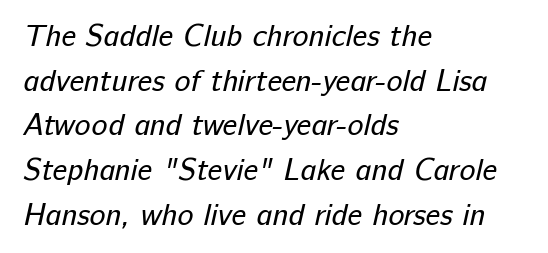
The gaps between neighbouring characters are ordinary and unremarkable. Stems and bowls with no extra thickness — not bold. Layout note: lines flush left. Each letter keeps its own natural width here, so spacing adapts to shape. No feet cap the strokes, marking this as sans-serif type. Is there much room between lines? A standard amount, neither cramped nor airy.
